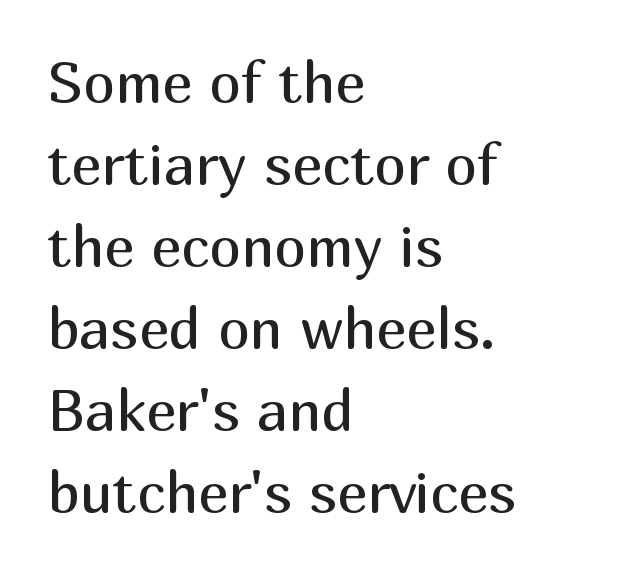
{"serif": "no", "italic": "no", "bold": "no", "weight": "regular", "width": "normal", "stroke_contrast": "medium", "x_height": "medium", "monospaced": "no", "underline": "no", "align": "left", "line_spacing": "normal", "line_spacing_ratio": 1.44, "letter_spacing": "normal", "letter_spacing_em": 0.0, "glyph_px": 57}
